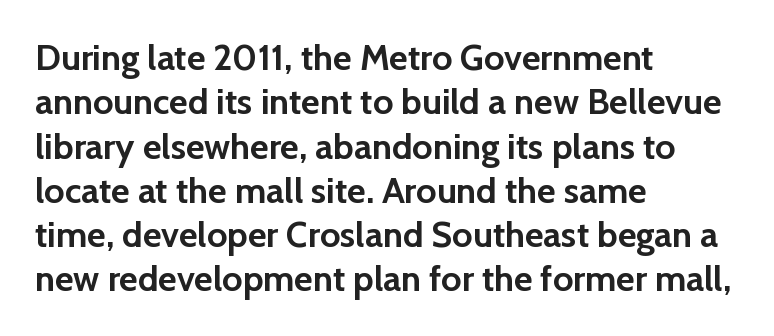
{"serif": "no", "italic": "no", "bold": "yes", "weight": "semibold", "width": "normal", "stroke_contrast": "low", "x_height": "medium", "monospaced": "no", "underline": "no", "align": "left", "line_spacing_ratio": 1.23, "letter_spacing": "normal", "letter_spacing_em": 0.0, "glyph_px": 36}
